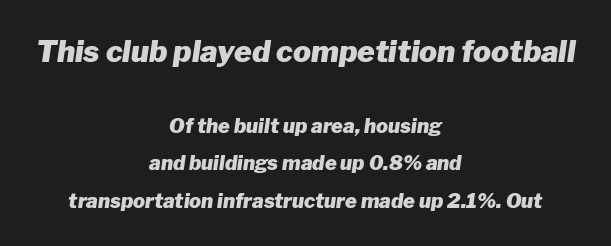
{"italic": "yes", "lean": "right", "slant_degrees": 8, "bold": "yes", "weight": "heavy", "width": "normal", "stroke_contrast": "low", "x_height": "medium", "monospaced": "no", "underline": "no", "align": "center", "line_spacing_ratio": 1.87, "letter_spacing": "normal", "letter_spacing_em": 0.0, "larger_block": "first", "size_ratio": 1.5, "glyph_px": 30}
